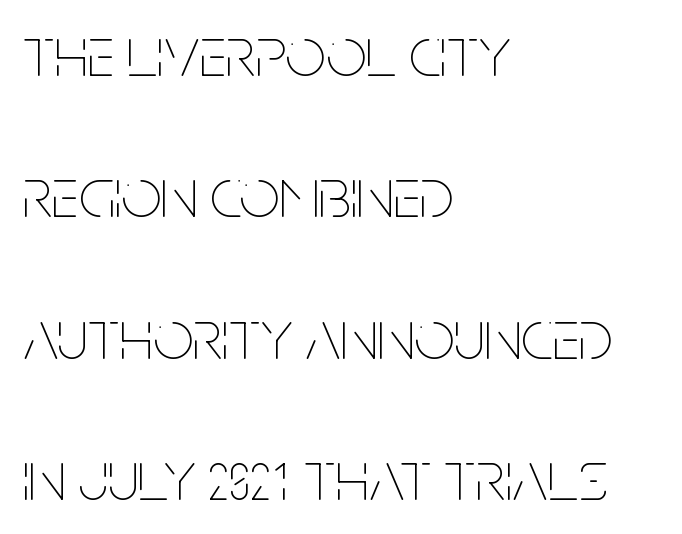
{"italic": "no", "bold": "no", "weight": "thin", "width": "condensed", "stroke_contrast": "low", "x_height": "large", "monospaced": "no", "underline": "no", "align": "left", "line_spacing": "loose", "line_spacing_ratio": 1.99, "letter_spacing": "normal", "letter_spacing_em": 0.0, "glyph_px": 71}
